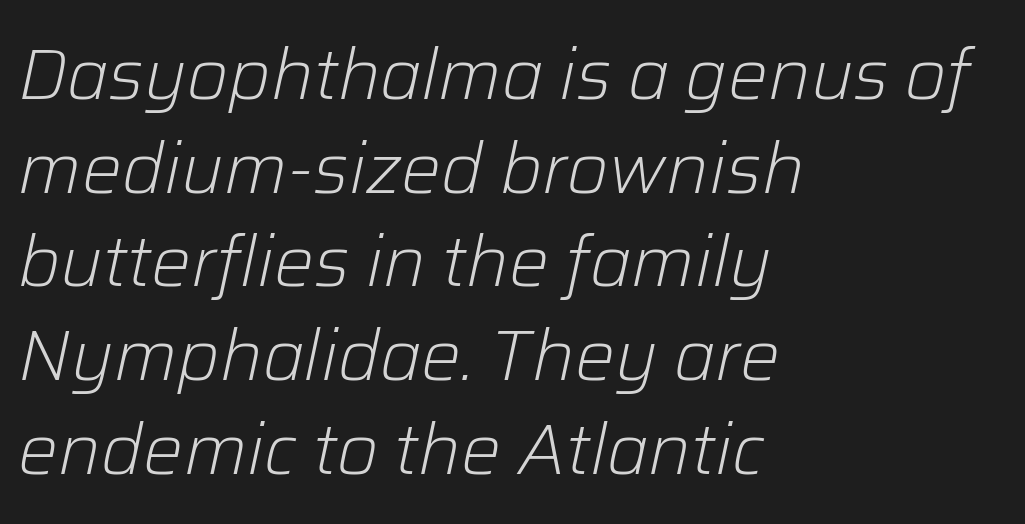
Q: Is the text bold? A: No.
Q: Is the text italic (slanted)? A: Yes, it leans right by about 12 degrees.
Q: Is the text underlined? A: No.
Q: How is the paragraph aligned? A: Left-aligned.
Q: Is the spacing between letters normal or unusually wide? A: Normal.
Q: Is the spacing between lines tight, normal or loose? A: Normal.
Q: Width (condensed, normal, or wide)? A: Normal.
Q: Stroke contrast? A: Low.
Q: x-height? A: Medium.
Q: Monospaced? A: No.
